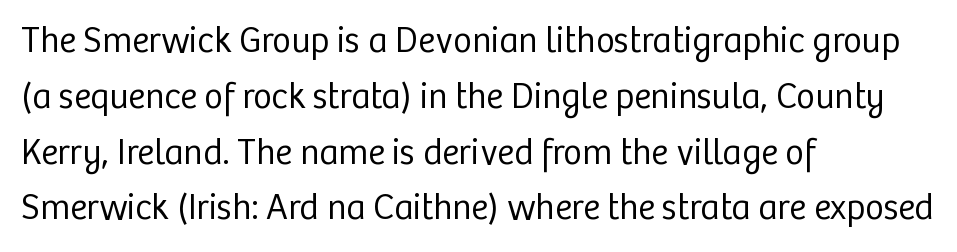
{"serif": "no", "italic": "no", "bold": "no", "weight": "regular", "width": "normal", "stroke_contrast": "low", "x_height": "medium", "monospaced": "no", "underline": "no", "align": "left", "line_spacing": "normal", "line_spacing_ratio": 1.55, "letter_spacing": "normal", "letter_spacing_em": 0.0, "glyph_px": 36}
